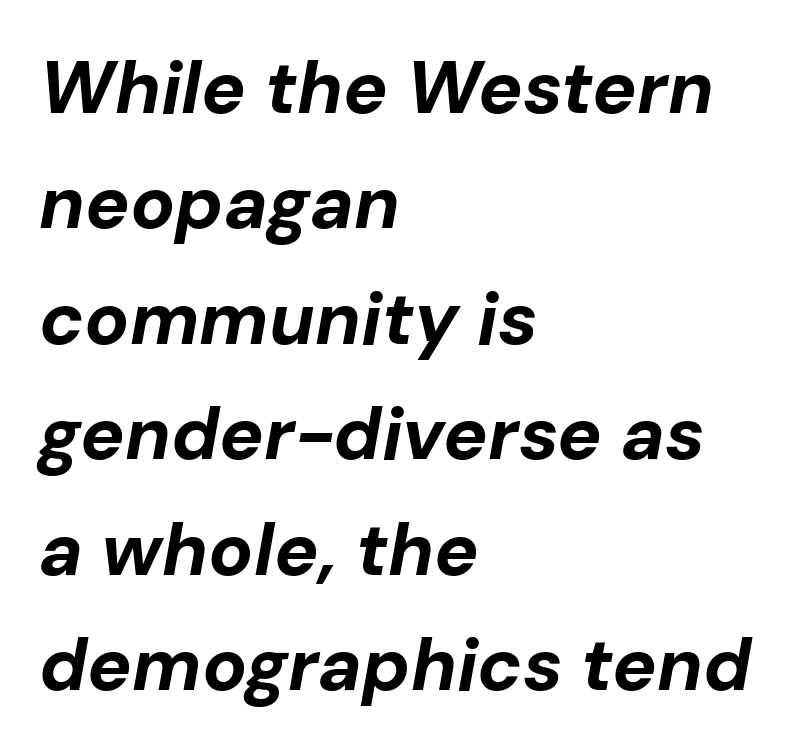
{"italic": "yes", "lean": "right", "slant_degrees": 10, "bold": "yes", "weight": "bold", "width": "normal", "stroke_contrast": "low", "x_height": "medium", "monospaced": "no", "underline": "no", "align": "left", "line_spacing": "normal", "line_spacing_ratio": 1.56, "letter_spacing": "normal", "letter_spacing_em": 0.0, "glyph_px": 74}
